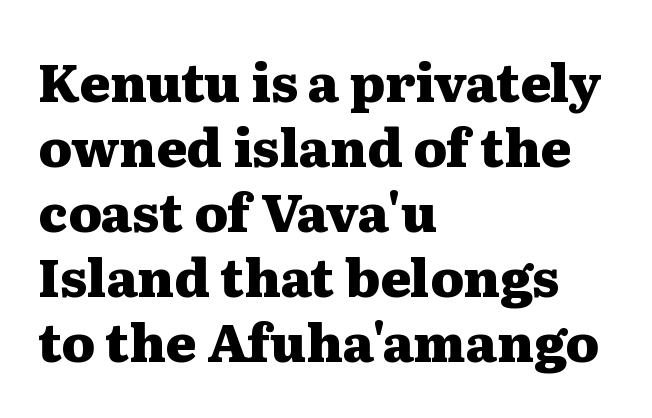
{"serif": "yes", "italic": "no", "bold": "yes", "weight": "heavy", "width": "wide", "stroke_contrast": "medium", "x_height": "medium", "monospaced": "no", "underline": "no", "align": "left", "line_spacing": "normal", "line_spacing_ratio": 1.25, "letter_spacing": "normal", "letter_spacing_em": 0.0, "glyph_px": 52}
